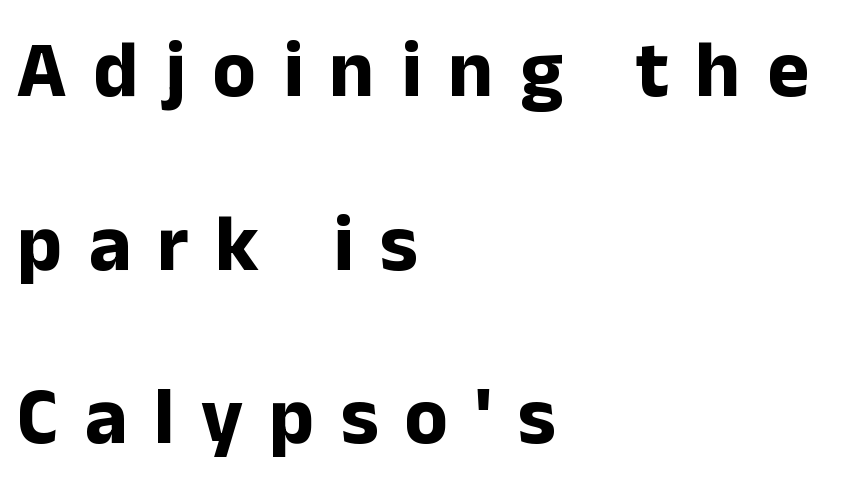
{"serif": "no", "italic": "no", "bold": "yes", "weight": "bold", "width": "normal", "stroke_contrast": "low", "x_height": "medium", "monospaced": "no", "underline": "no", "align": "left", "line_spacing": "loose", "line_spacing_ratio": 2.17, "letter_spacing": "wide", "letter_spacing_em": 0.33, "glyph_px": 80}
